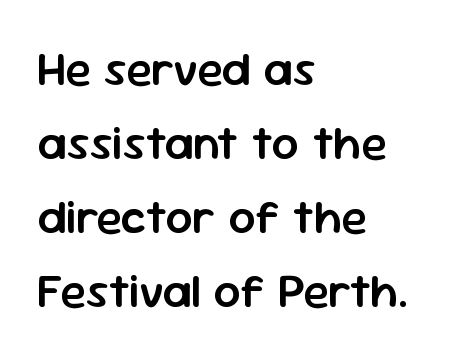
Alignment: flush left. The rows are spaced the way most documents space them. Is this a sans? Yes — the strokes have no serifs. This sample uses plain, unmodified letter spacing.
